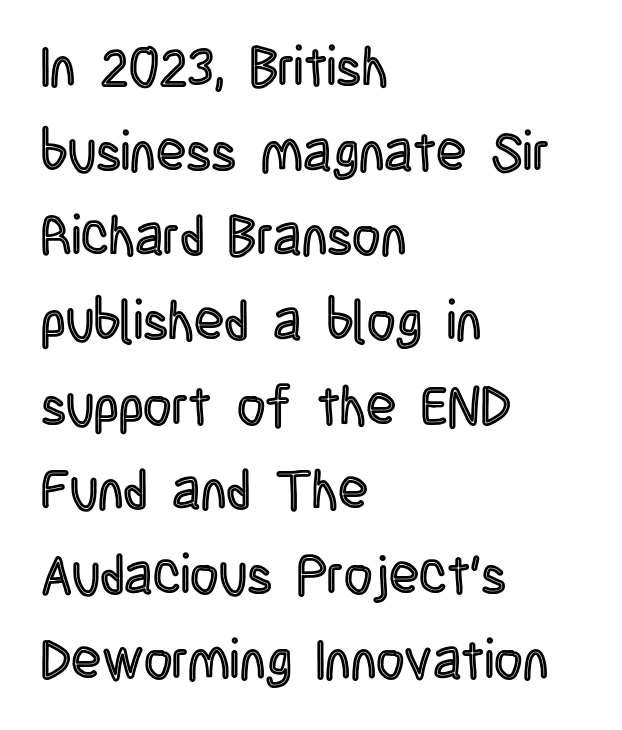
The image shows 55 px condensed type, upright; set left-aligned, normal line spacing (1.54x), normal letter spacing, not underlined; a large x-height.
